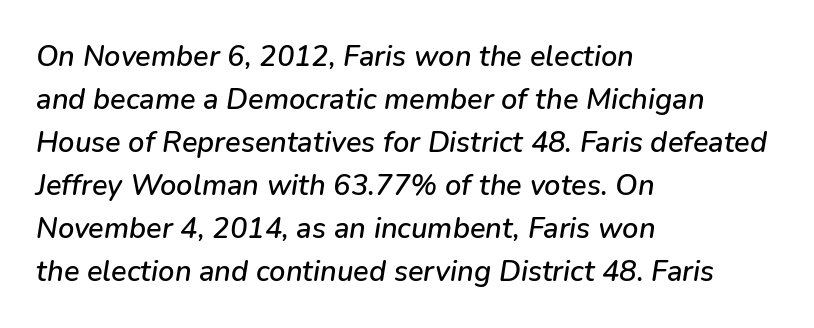
{"italic": "yes", "lean": "right", "slant_degrees": 9, "width": "normal", "stroke_contrast": "low", "x_height": "medium", "monospaced": "no", "underline": "no", "align": "left", "line_spacing": "normal", "line_spacing_ratio": 1.48, "letter_spacing": "normal", "letter_spacing_em": 0.0, "glyph_px": 29}
